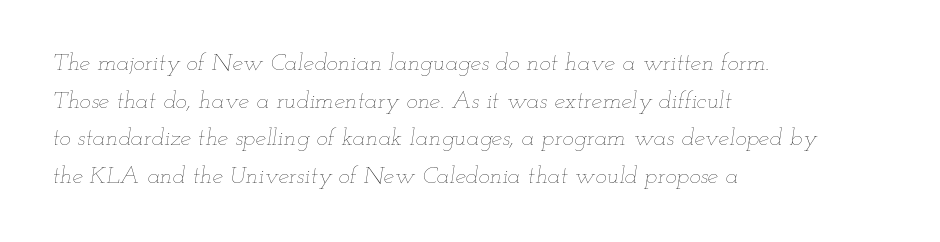
The image shows 24 px text type, italic (leaning right); set left-aligned, normal line spacing (1.57x), normal letter spacing, not underlined.
